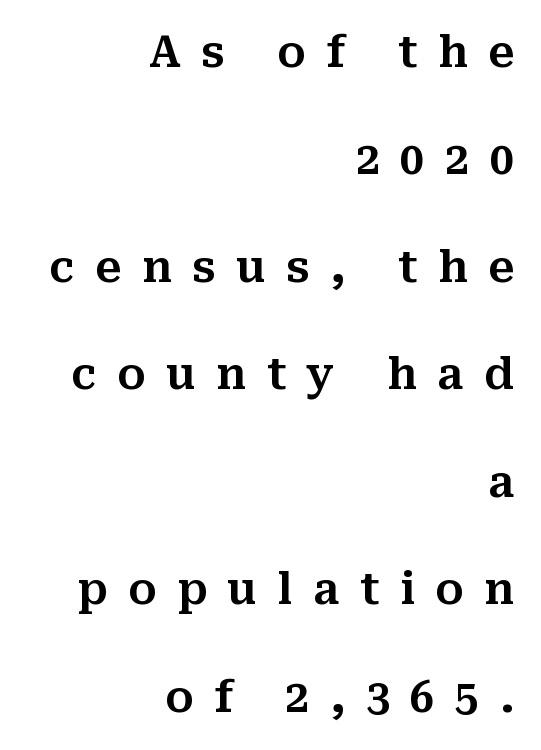
The image shows 43 px serif type, upright; set right-aligned, loose line spacing (2.5x), unusually wide letter spacing (+0.48 em), not underlined; medium stroke contrast and a medium x-height.
